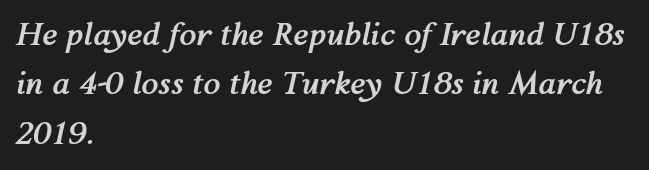
As a designer I'd log this as weight 700, bold. Standard letterfit; no display-style spreading of the glyphs. How would I describe the line gaps? Plain and ordinary. The rag falls on the right side of this text block.
